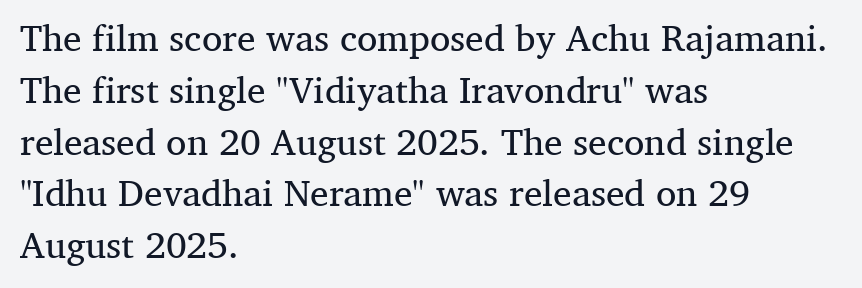
The image shows 37 px regular-weight serif type, upright; set left-aligned, normal line spacing (1.4x), normal letter spacing, not underlined; medium stroke contrast and a medium x-height.
